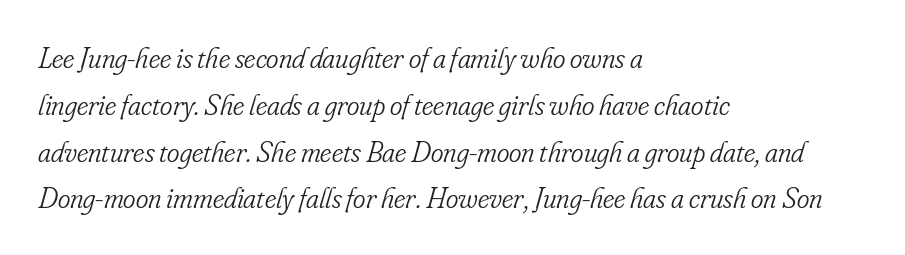
Q: Is the text bold? A: No.
Q: Is the text italic (slanted)? A: Yes, it leans right by about 16 degrees.
Q: Is the typeface a serif or a sans-serif typeface? A: Serif.
Q: Is the text underlined? A: No.
Q: How is the paragraph aligned? A: Left-aligned.
Q: Is the spacing between letters normal or unusually wide? A: Normal.
Q: Is the spacing between lines tight, normal or loose? A: Normal.
Q: Width (condensed, normal, or wide)? A: Condensed.
Q: Stroke contrast? A: Low.
Q: x-height? A: Small.
Q: Monospaced? A: No.
